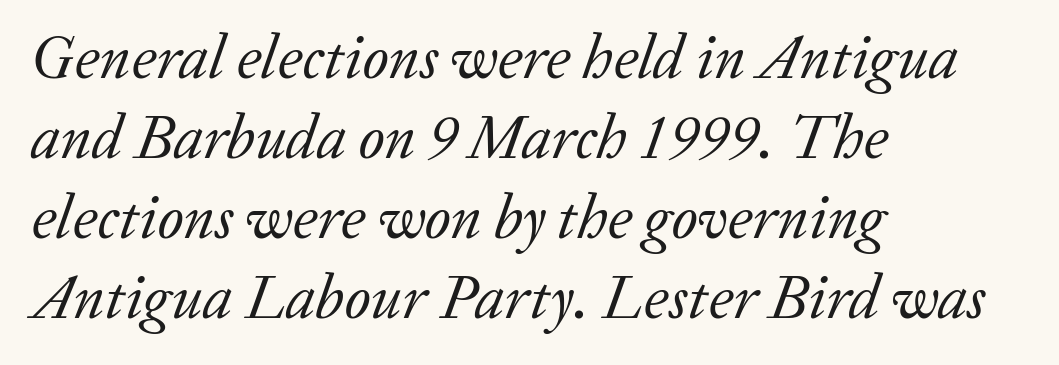
Q: Is the text bold? A: No.
Q: Is the text italic (slanted)? A: Yes, it leans right by about 20 degrees.
Q: Is the typeface a serif or a sans-serif typeface? A: Serif.
Q: Is the text underlined? A: No.
Q: How is the paragraph aligned? A: Left-aligned.
Q: Is the spacing between letters normal or unusually wide? A: Normal.
Q: Is the spacing between lines tight, normal or loose? A: Normal.
Q: Width (condensed, normal, or wide)? A: Normal.
Q: Stroke contrast? A: Low.
Q: x-height? A: Medium.
Q: Monospaced? A: No.
